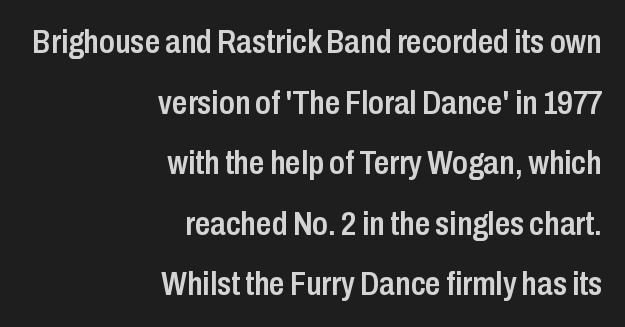
The lines in this sample share a right terminus and differ only in where they begin. The lettering stays uniformly vertical, giving the passage a roman look. Each row of text sits above clean, open space. Weight: semibold (demi).
